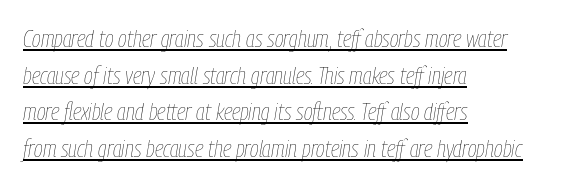
The image shows 24 px text type, italic (leaning right); set left-aligned, normal line spacing (1.53x), normal letter spacing, underlined.
